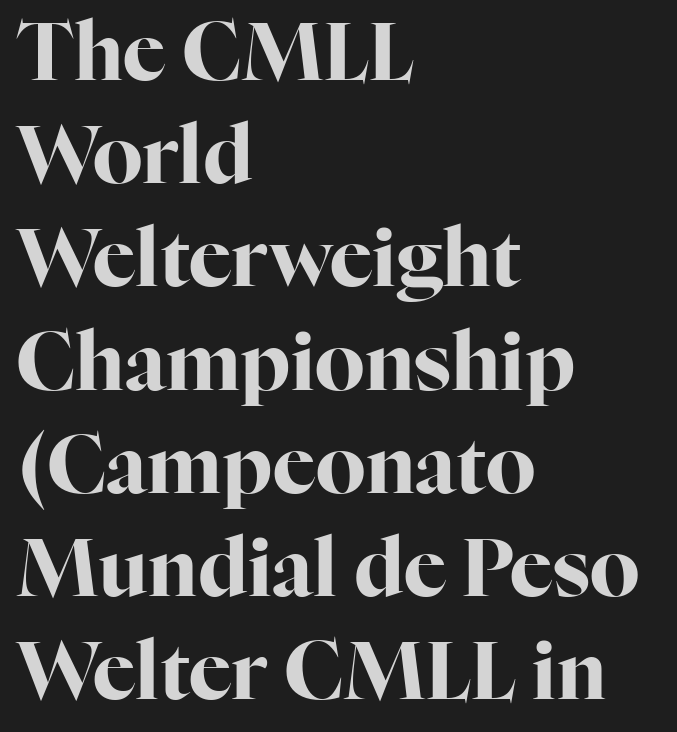
{"serif": "yes", "italic": "no", "bold": "yes", "weight": "bold", "width": "normal", "stroke_contrast": "high", "x_height": "medium", "monospaced": "no", "underline": "no", "align": "left", "line_spacing": "normal", "line_spacing_ratio": 1.29, "letter_spacing": "normal", "letter_spacing_em": 0.0, "glyph_px": 80}
